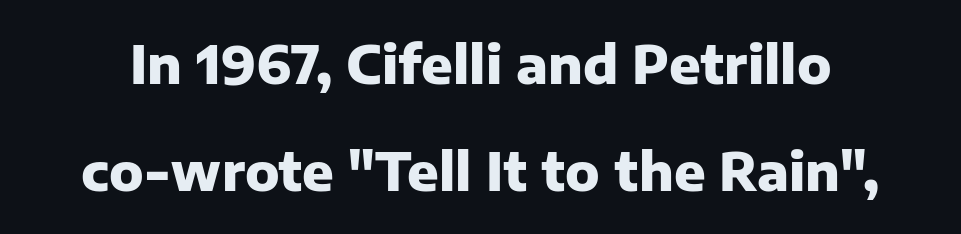
The line texture is even and compact thanks to regular tracking. You could fit nearly another row in the gap between these rows. Nobody drew a line under any word here. A dark, heavy texture on the line: the type is bold. Proportional: the letters do not fall into vertical columns.
